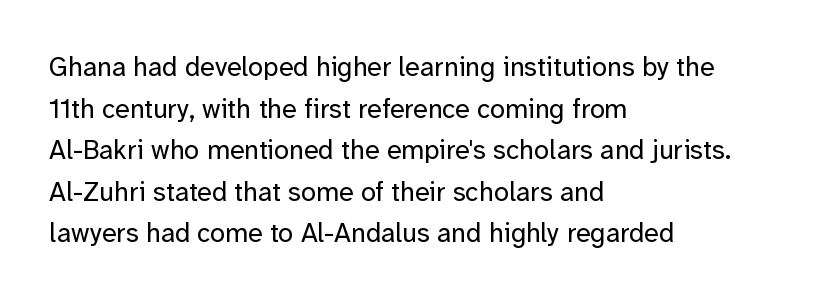
The image shows 27 px text type, upright; set left-aligned, normal line spacing (1.54x), normal letter spacing, not underlined.
